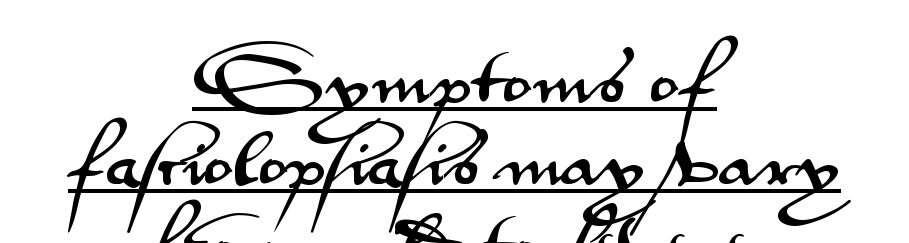
Q: Is the text italic (slanted)? A: Yes.
Q: Is the typeface a serif or a sans-serif typeface? A: Sans-serif.
Q: Is the text underlined? A: Yes.
Q: How is the paragraph aligned? A: Centered.
Q: Is the spacing between letters normal or unusually wide? A: Normal.
Q: Is the spacing between lines tight, normal or loose? A: Normal.
Q: Width (condensed, normal, or wide)? A: Wide.
Q: Stroke contrast? A: Medium.
Q: x-height? A: Small.
Q: Monospaced? A: No.
